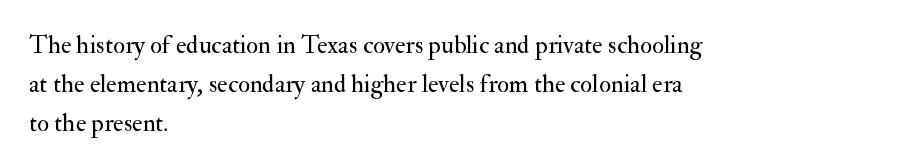
The space between consecutive lines is moderate. In terms of letterspacing, this is plain default setting. This rendering features lettering with no underline. Is the stroke heavy? The answer is a plain regular-or-lighter.
